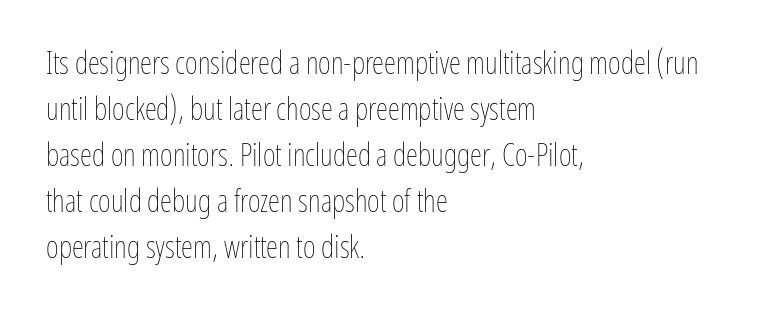
The font sits on the lighter half of the weight spectrum, regular included. The letterforms sit shoulder to shoulder at normal distance. Compared with typical paragraphs, the rows here are spaced about the same. Designer's note — italics off, roman on.
